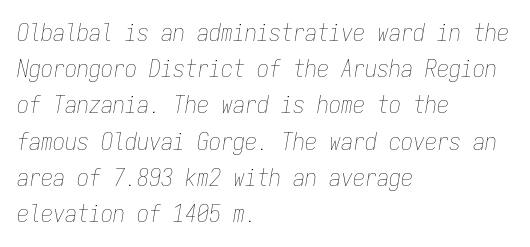
The image shows 24 px text type, italic (leaning right); set left-aligned, normal line spacing (1.51x), normal letter spacing, not underlined.
